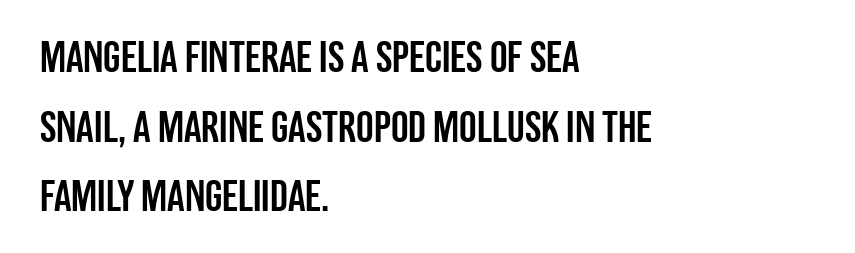
The image shows 44 px condensed sans-serif type, upright; set left-aligned, normal line spacing (1.58x), normal letter spacing, not underlined; low stroke contrast and a large x-height.
